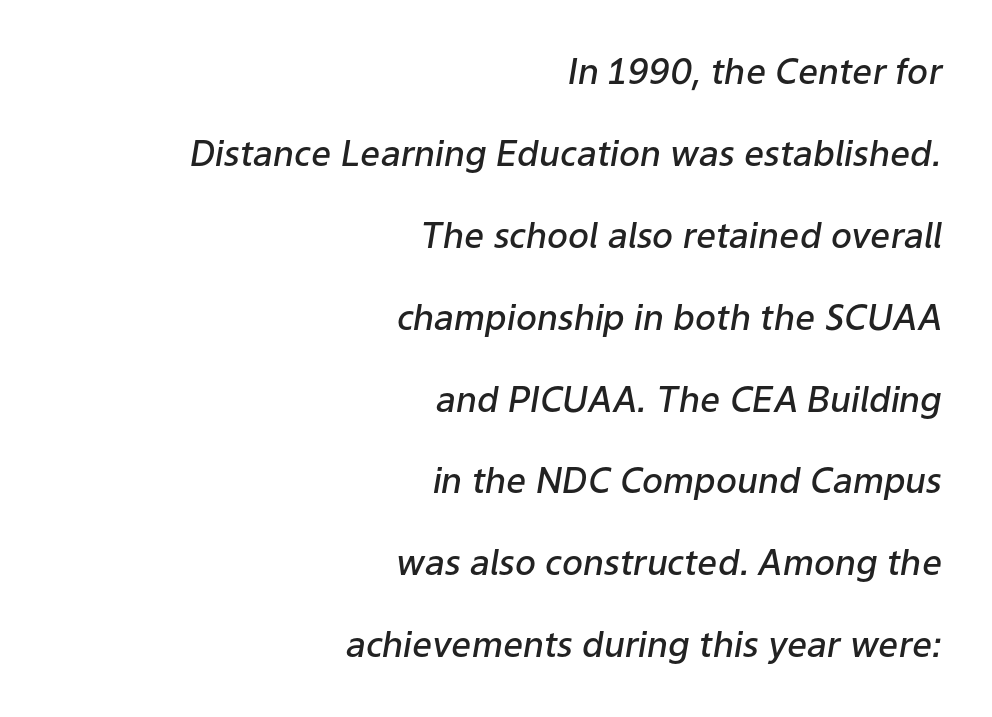
Q: Is the text bold? A: Semi-bold.
Q: Is the text italic (slanted)? A: Yes, it leans right by about 9 degrees.
Q: Is the text underlined? A: No.
Q: How is the paragraph aligned? A: Right-aligned.
Q: Is the spacing between letters normal or unusually wide? A: Normal.
Q: Is the spacing between lines tight, normal or loose? A: Loose.
Q: Width (condensed, normal, or wide)? A: Normal.
Q: Stroke contrast? A: Low.
Q: x-height? A: Medium.
Q: Monospaced? A: No.
